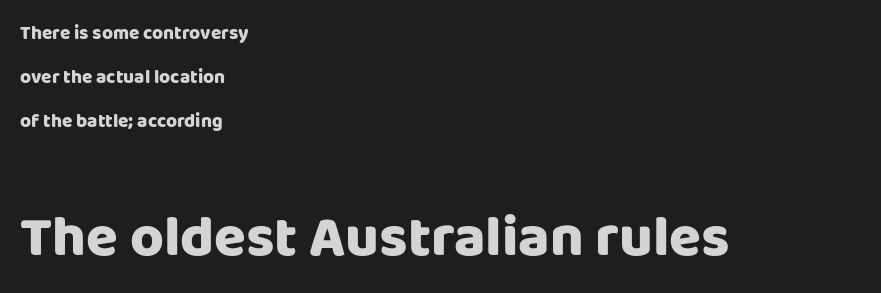
The image shows 58 px sans-serif type, upright; set left-aligned, loose line spacing (2.32x), normal letter spacing, not underlined; the second (bottom) block is 3.05x larger; low stroke contrast and a large x-height.
